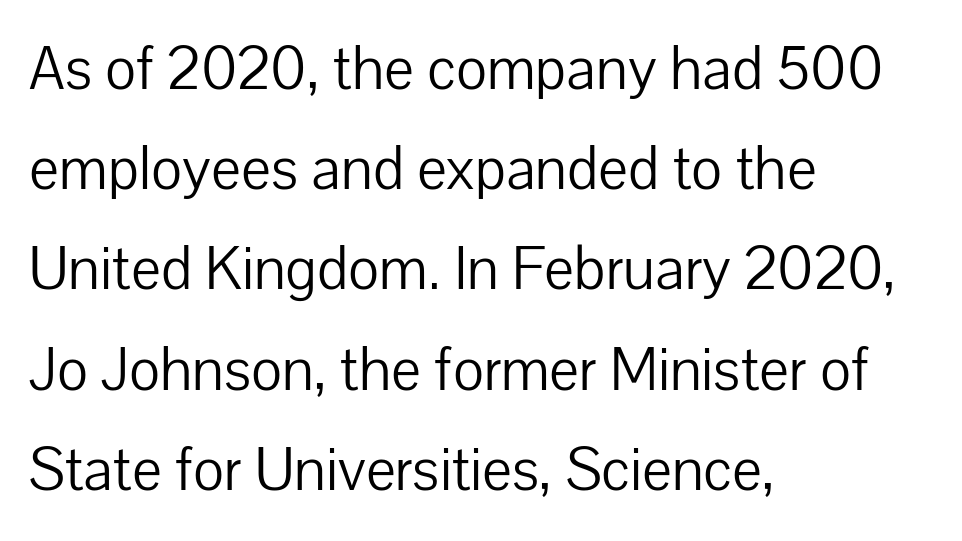
Q: Is the text bold? A: No.
Q: Is the text italic (slanted)? A: No, it is upright.
Q: Is the typeface a serif or a sans-serif typeface? A: Sans-serif.
Q: Is the text underlined? A: No.
Q: How is the paragraph aligned? A: Left-aligned.
Q: Is the spacing between letters normal or unusually wide? A: Normal.
Q: Is the spacing between lines tight, normal or loose? A: Normal.
Q: Width (condensed, normal, or wide)? A: Normal.
Q: Stroke contrast? A: Low.
Q: x-height? A: Medium.
Q: Monospaced? A: No.
